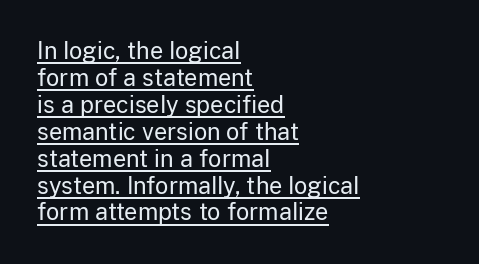
A student would call this left alignment; a typographer would say flush left, rag right. Does extra space separate the letters? No, they use regular spacing. Is the type heavy? It reads as light-to-regular instead. It's the straight-up-and-down kind of type. Each line of the rendering has a horizontal stroke beneath the glyphs.
